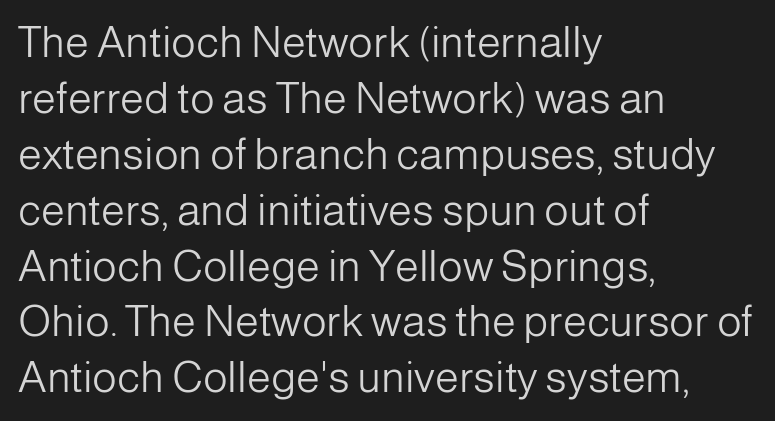
The image shows 43 px light sans-serif type, upright; set left-aligned, normal line spacing (1.3x), normal letter spacing, not underlined; low stroke contrast and a medium x-height.
